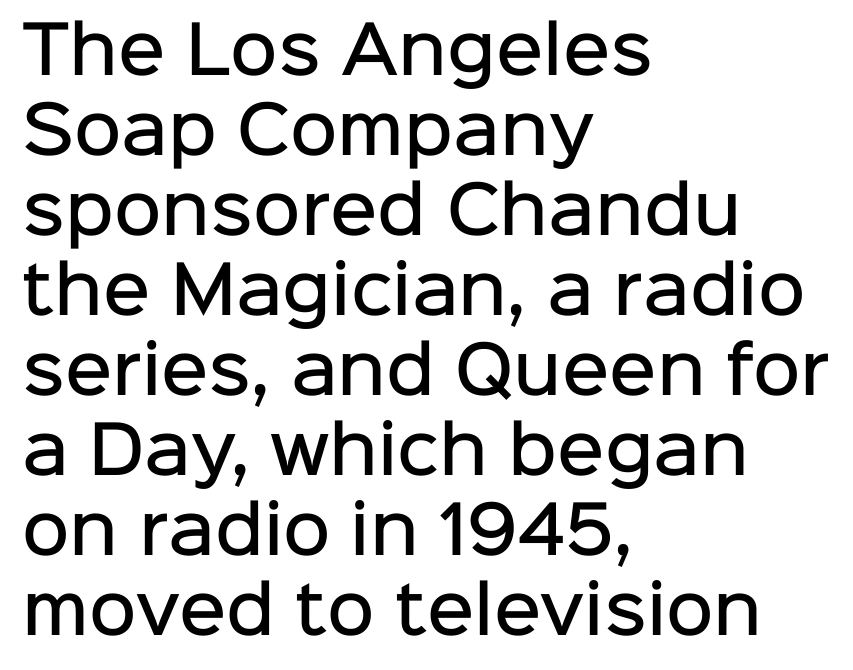
{"serif": "no", "italic": "no", "bold": "semi", "weight": "semibold", "width": "normal", "stroke_contrast": "low", "x_height": "medium", "monospaced": "no", "underline": "no", "align": "left", "line_spacing_ratio": 1.23, "letter_spacing": "normal", "letter_spacing_em": 0.0, "glyph_px": 65}
